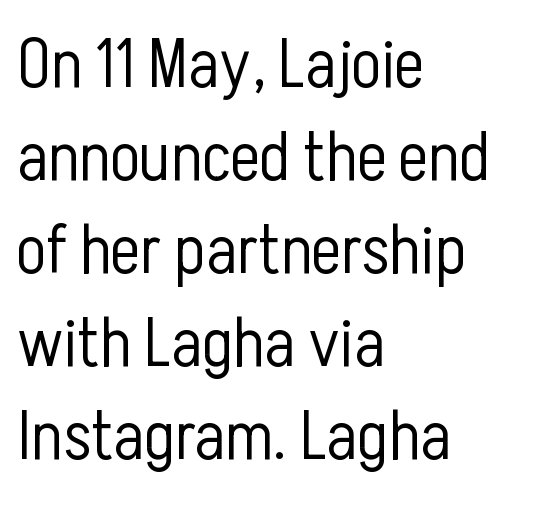
Q: Is the text bold? A: No.
Q: Is the text italic (slanted)? A: No, it is upright.
Q: Is the typeface a serif or a sans-serif typeface? A: Sans-serif.
Q: Is the text underlined? A: No.
Q: How is the paragraph aligned? A: Left-aligned.
Q: Is the spacing between letters normal or unusually wide? A: Normal.
Q: Is the spacing between lines tight, normal or loose? A: Normal.
Q: Width (condensed, normal, or wide)? A: Condensed.
Q: Stroke contrast? A: Low.
Q: x-height? A: Medium.
Q: Monospaced? A: No.
